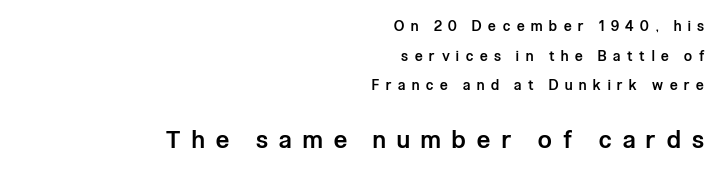
Q: Is the text bold? A: Semi-bold.
Q: Is the text italic (slanted)? A: No, it is upright.
Q: Is the text underlined? A: No.
Q: How is the paragraph aligned? A: Right-aligned.
Q: Is the spacing between letters normal or unusually wide? A: Unusually wide.
Q: Is the spacing between lines tight, normal or loose? A: Loose.
Q: Which block of text is set in a larger size, the first (top) or the second (bottom)? A: The second (bottom) one.
